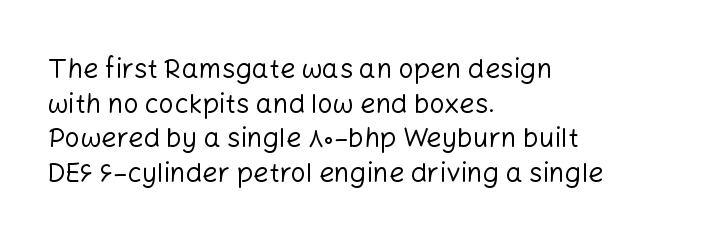
The block of text has a typical density, with ordinary space between rows. Which margin do the lines hug? The left one — the right edge is uneven. The space directly below the letters is spotless. This is the regular roman posture of the typeface. Does extra space separate the letters? No, they use regular spacing.
